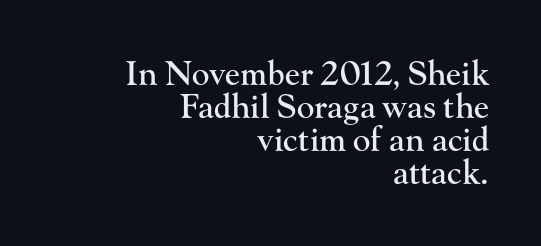
Q: Is the text italic (slanted)? A: No, it is upright.
Q: Is the typeface a serif or a sans-serif typeface? A: Serif.
Q: Is the text underlined? A: No.
Q: How is the paragraph aligned? A: Right-aligned.
Q: Is the spacing between letters normal or unusually wide? A: Normal.
Q: Is the spacing between lines tight, normal or loose? A: Tight.
Q: Width (condensed, normal, or wide)? A: Normal.
Q: Stroke contrast? A: High.
Q: x-height? A: Small.
Q: Monospaced? A: No.
